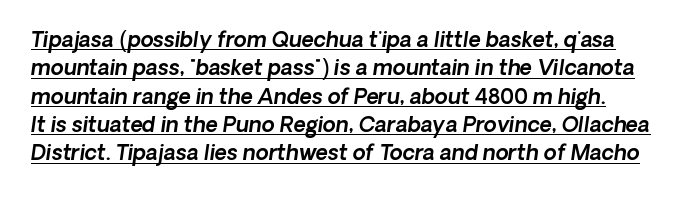
Is there an underline? Yes — a line sits under the letters. The leading is moderate, giving the passage an even texture. The rendering keeps characters at their native spacing.
